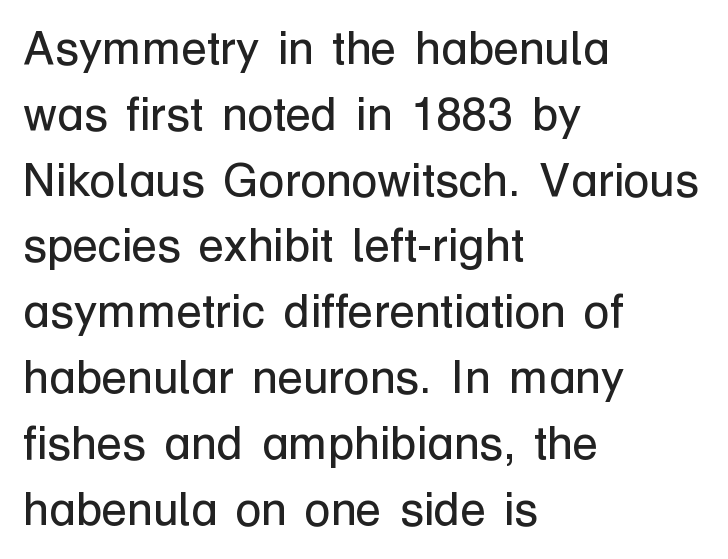
The image shows 47 px regular-weight sans-serif type, upright; set left-aligned, normal line spacing (1.4x), normal letter spacing, not underlined; low stroke contrast and a medium x-height.
